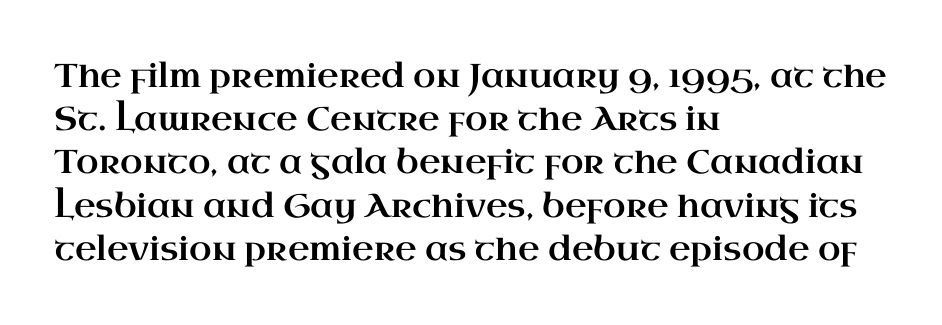
The image shows 33 px wide serif type, upright; set left-aligned, normal line spacing (1.31x), normal letter spacing, not underlined; high stroke contrast and a small x-height.
